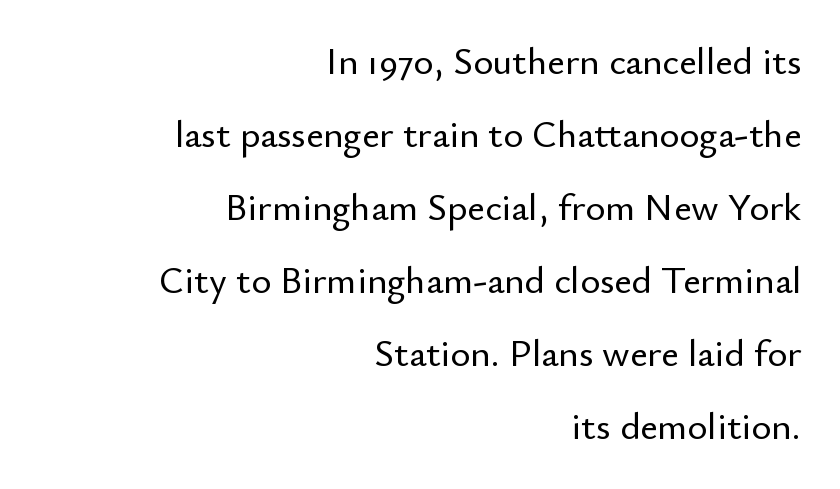
The image shows 38 px sans-serif type, upright; set right-aligned, loose line spacing (1.92x), normal letter spacing, not underlined; low stroke contrast and a small x-height.
